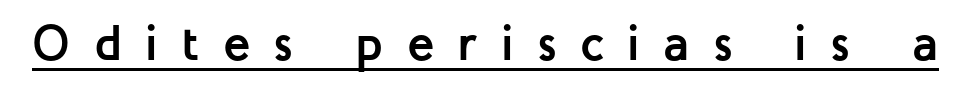
Q: Is the text bold? A: Yes.
Q: Is the text italic (slanted)? A: No, it is upright.
Q: Is the typeface a serif or a sans-serif typeface? A: Sans-serif.
Q: Is the text underlined? A: Yes.
Q: Is the spacing between letters normal or unusually wide? A: Unusually wide.
Q: Width (condensed, normal, or wide)? A: Normal.
Q: Stroke contrast? A: Low.
Q: x-height? A: Medium.
Q: Monospaced? A: No.
